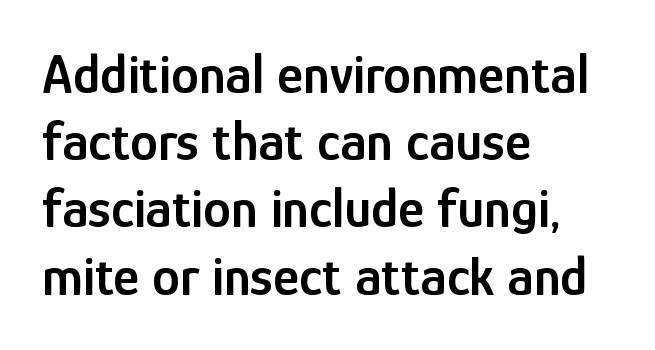
{"serif": "no", "italic": "no", "bold": "semi", "weight": "semibold", "width": "condensed", "stroke_contrast": "low", "x_height": "medium", "monospaced": "no", "underline": "no", "align": "left", "line_spacing_ratio": 1.2, "letter_spacing": "normal", "letter_spacing_em": 0.0, "glyph_px": 56}
